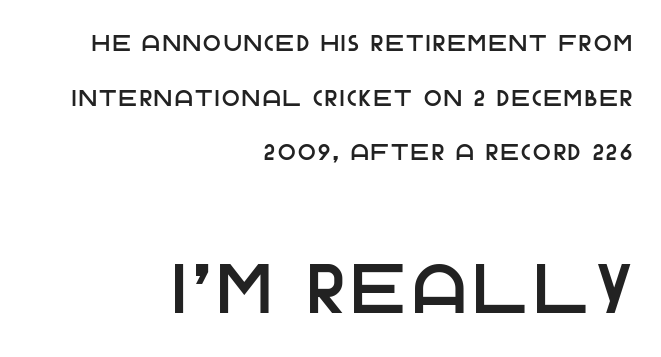
The image shows 69 px sans-serif type, upright; set right-aligned, loose line spacing (2.37x), not underlined; the second (bottom) block is 3.0x larger; low stroke contrast and a large x-height.
